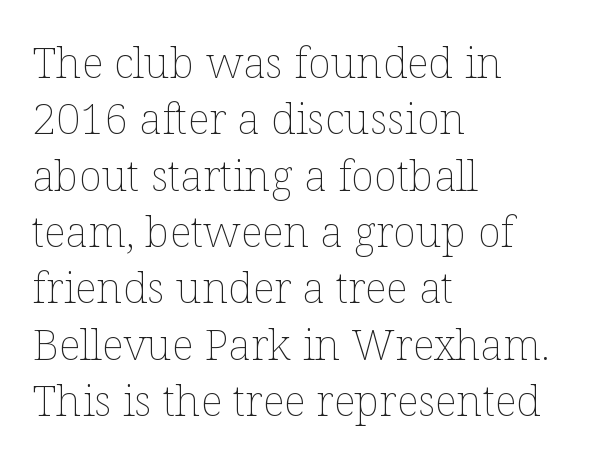
Q: Is the text bold? A: No.
Q: Is the text italic (slanted)? A: No, it is upright.
Q: Is the text underlined? A: No.
Q: How is the paragraph aligned? A: Left-aligned.
Q: Is the spacing between letters normal or unusually wide? A: Normal.
Q: Is the spacing between lines tight, normal or loose? A: Normal.
Q: Width (condensed, normal, or wide)? A: Normal.
Q: Stroke contrast? A: Low.
Q: x-height? A: Medium.
Q: Monospaced? A: No.
